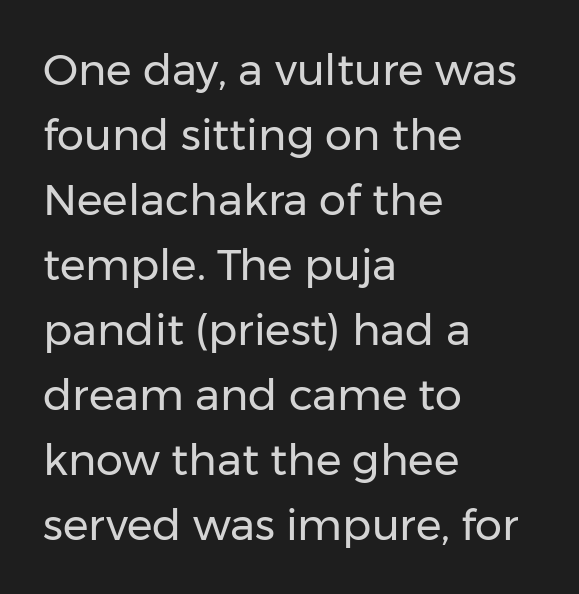
Q: Is the text bold? A: No.
Q: Is the text italic (slanted)? A: No, it is upright.
Q: Is the typeface a serif or a sans-serif typeface? A: Sans-serif.
Q: Is the text underlined? A: No.
Q: How is the paragraph aligned? A: Left-aligned.
Q: Is the spacing between letters normal or unusually wide? A: Normal.
Q: Is the spacing between lines tight, normal or loose? A: Normal.
Q: Width (condensed, normal, or wide)? A: Normal.
Q: Stroke contrast? A: Low.
Q: x-height? A: Medium.
Q: Monospaced? A: No.
